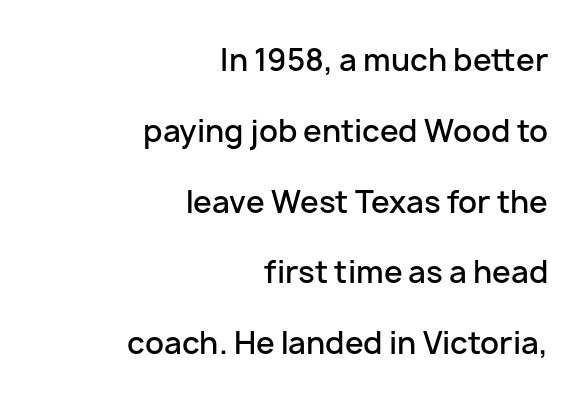
{"serif": "no", "italic": "no", "bold": "semi", "weight": "semibold", "width": "normal", "stroke_contrast": "low", "x_height": "medium", "monospaced": "no", "underline": "no", "align": "right", "line_spacing": "loose", "line_spacing_ratio": 2.36, "letter_spacing": "normal", "letter_spacing_em": 0.0, "glyph_px": 30}
